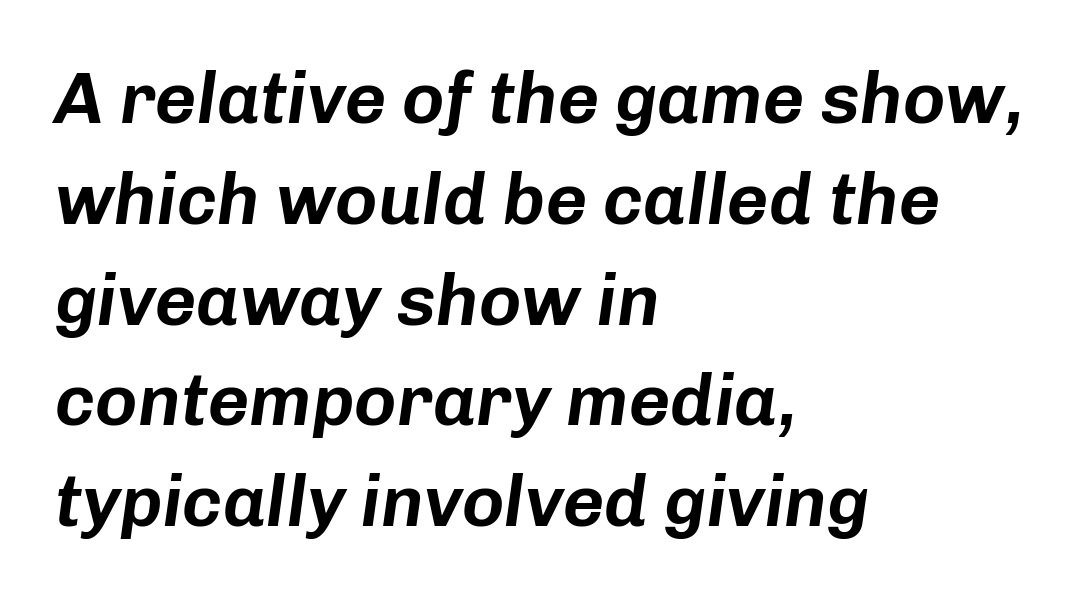
This rendering features lettering with no underline. Horizontal alignment here is leftward, the default for most running prose. This sample uses an oblique cut, with every glyph tilted off the vertical. The rendering uses natural spacing where letterforms have individual widths. Letter spacing: default.
